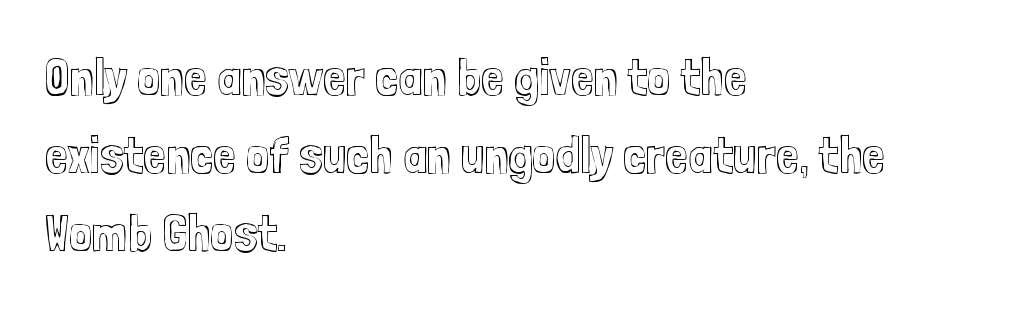
{"italic": "no", "width": "condensed", "x_height": "medium", "monospaced": "no", "underline": "no", "align": "left", "line_spacing": "normal", "line_spacing_ratio": 1.5, "letter_spacing": "normal", "letter_spacing_em": 0.0, "glyph_px": 52}
